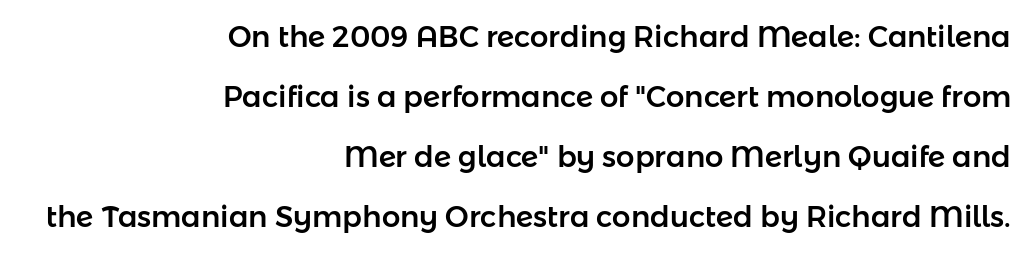
The image shows 29 px sans-serif type, upright; set right-aligned, loose line spacing (2.07x), normal letter spacing, not underlined; low stroke contrast and a medium x-height.
